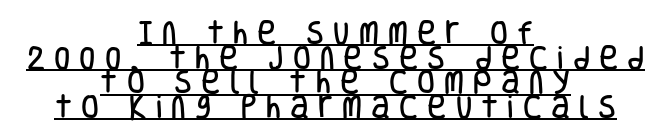
{"italic": "no", "underline": "yes", "align": "center", "line_spacing": "tight", "line_spacing_ratio": 0.95, "letter_spacing": "wide", "letter_spacing_em": 0.35, "glyph_px": 26}
